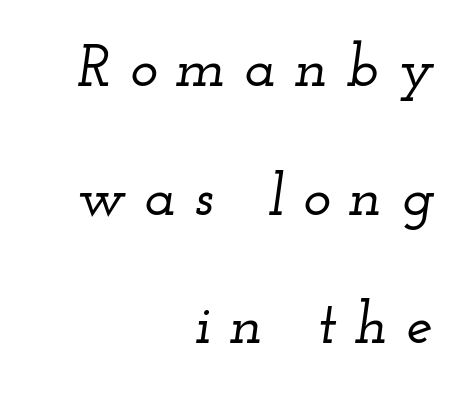
The image shows 59 px wide serif type, italic (leaning right); set right-aligned, loose line spacing (2.18x), unusually wide letter spacing (+0.31 em), not underlined; low stroke contrast and a small x-height.
